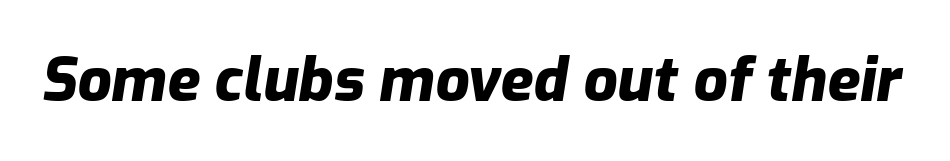
The image shows 60 px heavy type, italic (leaning right); set normal letter spacing, not underlined; low stroke contrast and a medium x-height.
